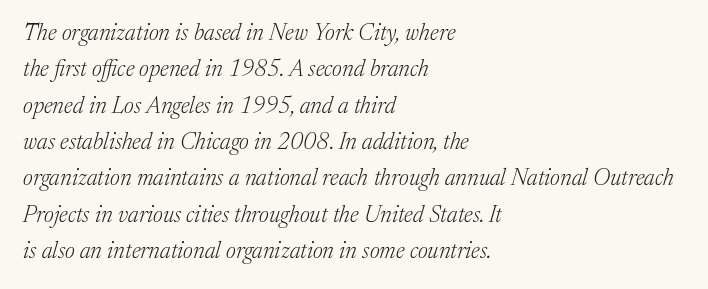
Characters follow at the spacing the type designer built in. Has an underline been added? It has not. Horizontally, the lines are justified to the leading edge only. An italicized treatment has been applied to the whole sample.
